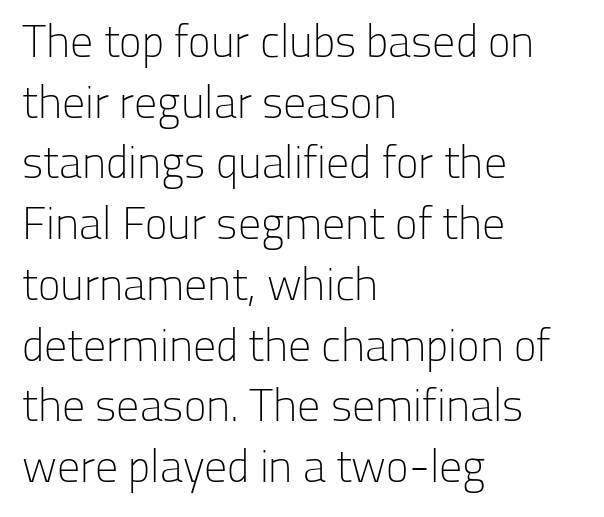
The image shows 46 px light sans-serif type, upright; set left-aligned, normal line spacing (1.32x), normal letter spacing, not underlined; low stroke contrast and a medium x-height.
